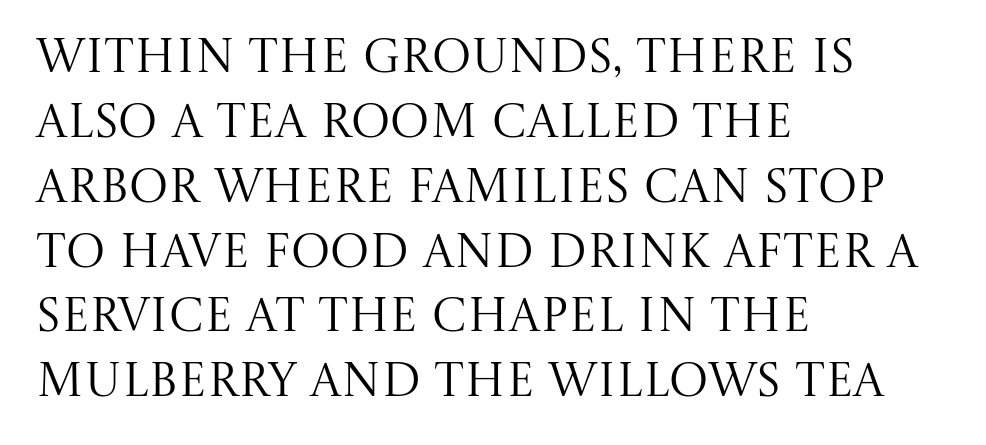
{"serif": "yes", "italic": "no", "bold": "no", "weight": "regular", "width": "normal", "stroke_contrast": "medium", "x_height": "large", "monospaced": "no", "underline": "no", "align": "left", "line_spacing": "normal", "line_spacing_ratio": 1.38, "letter_spacing": "normal", "letter_spacing_em": 0.0, "glyph_px": 47}
